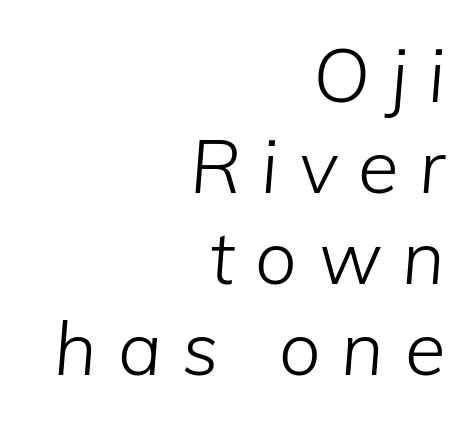
The image shows 74 px light type, italic (leaning right); set right-aligned, line spacing 1.23x, unusually wide letter spacing (+0.28 em), not underlined; low stroke contrast and a medium x-height.
